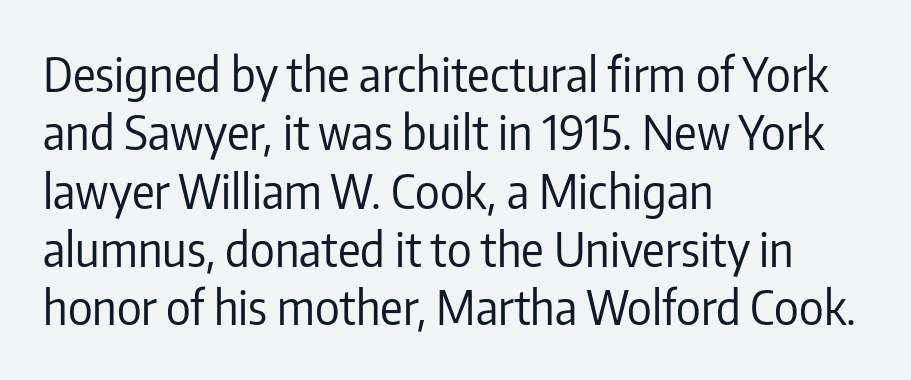
The image shows 47 px regular-weight, condensed sans-serif type, upright; set left-aligned, line spacing 1.24x, normal letter spacing, not underlined; low stroke contrast and a medium x-height.
